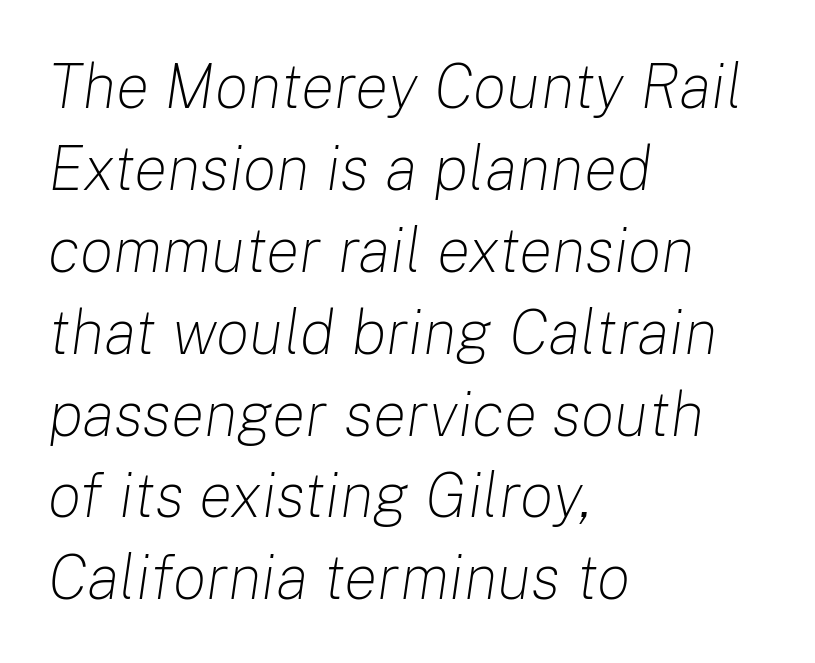
The image shows 63 px light type, italic (leaning right); set left-aligned, normal line spacing (1.3x), normal letter spacing, not underlined; low stroke contrast and a medium x-height.
